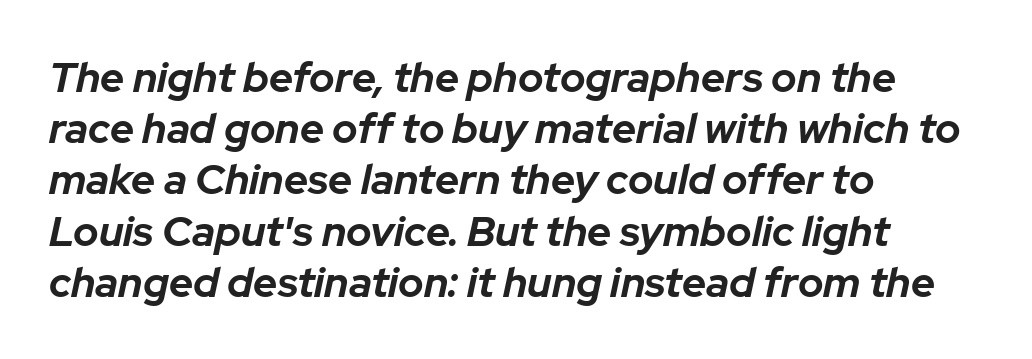
{"italic": "yes", "lean": "right", "slant_degrees": 12, "bold": "yes", "weight": "bold", "width": "normal", "stroke_contrast": "low", "x_height": "medium", "monospaced": "no", "underline": "no", "align": "left", "line_spacing_ratio": 1.22, "letter_spacing": "normal", "letter_spacing_em": 0.0, "glyph_px": 42}
